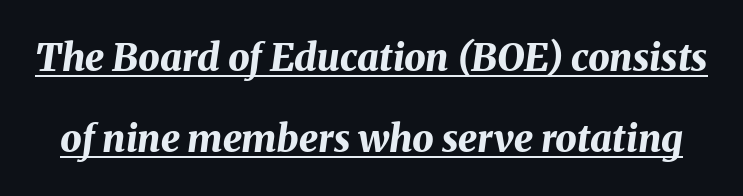
Loosely led — the rows are spread out. Each letter keeps its own natural width here, so spacing adapts to shape. Notice how the stems are inclined rather than vertical — that's the hallmark of italics. The sample's only ornament is a line tracing under the words.
